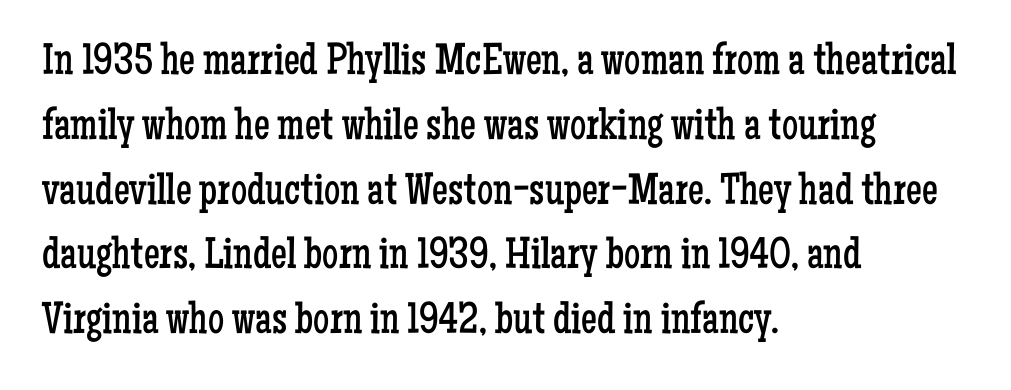
Q: Is the text bold? A: No.
Q: Is the text italic (slanted)? A: No, it is upright.
Q: Is the typeface a serif or a sans-serif typeface? A: Serif.
Q: Is the text underlined? A: No.
Q: How is the paragraph aligned? A: Left-aligned.
Q: Is the spacing between letters normal or unusually wide? A: Normal.
Q: Is the spacing between lines tight, normal or loose? A: Normal.
Q: Width (condensed, normal, or wide)? A: Condensed.
Q: Stroke contrast? A: Low.
Q: x-height? A: Medium.
Q: Monospaced? A: No.
